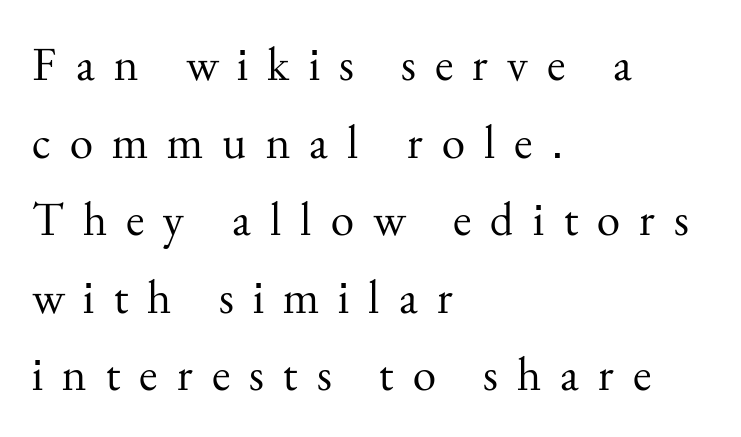
Q: Is the text bold? A: No.
Q: Is the text italic (slanted)? A: No, it is upright.
Q: Is the typeface a serif or a sans-serif typeface? A: Serif.
Q: Is the text underlined? A: No.
Q: How is the paragraph aligned? A: Left-aligned.
Q: Is the spacing between letters normal or unusually wide? A: Unusually wide.
Q: Is the spacing between lines tight, normal or loose? A: Normal.
Q: Width (condensed, normal, or wide)? A: Normal.
Q: Stroke contrast? A: Medium.
Q: x-height? A: Small.
Q: Monospaced? A: No.
